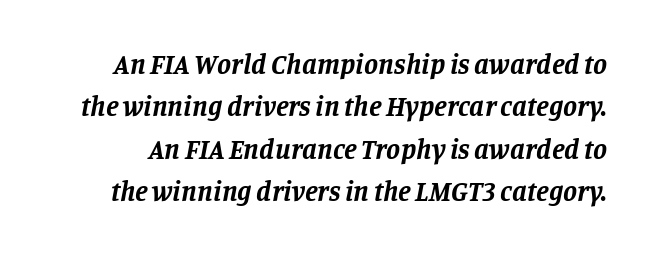
The image shows 28 px bold serif type, italic (leaning right); set normal line spacing (1.51x), normal letter spacing, not underlined; low stroke contrast and a large x-height.
